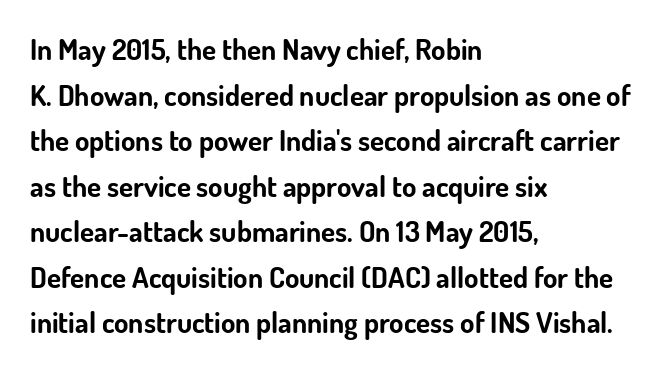
The space directly below the letters is spotless. Think of a printed novel: that variable character pitch is what you see here. Its strokes are broad and dark, the hallmark of bold type. If you drew a line through each stem, it would be perfectly vertical. The passage shown is typeset with a sans-serif family. These lines sit exactly where default settings would place them.
